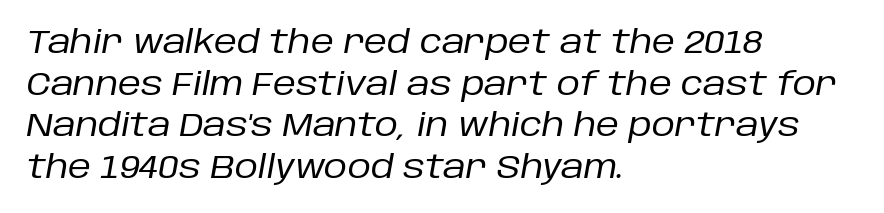
{"italic": "yes", "lean": "right", "slant_degrees": 10, "bold": "no", "weight": "regular", "width": "normal", "stroke_contrast": "low", "x_height": "large", "monospaced": "no", "underline": "no", "align": "left", "line_spacing": "normal", "line_spacing_ratio": 1.3, "letter_spacing": "normal", "letter_spacing_em": 0.0, "glyph_px": 32}
